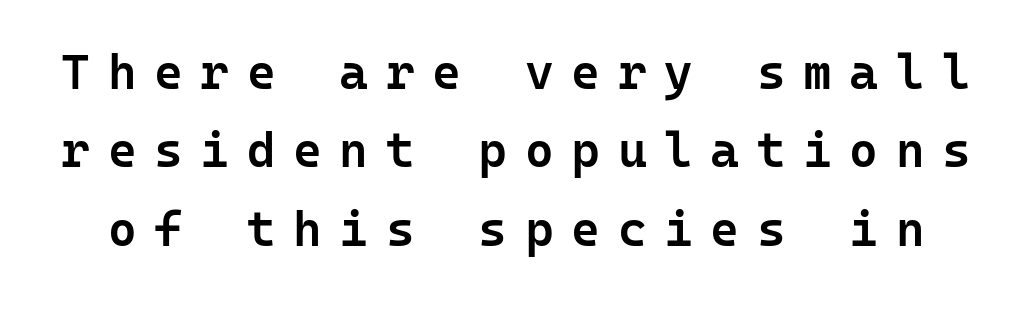
The face used here is a semibold: visibly heavier than regular, lighter than bold. The words here are not underlined. The space between consecutive lines is moderate. The tracking jumps out immediately: characters are airy and widely separated.
